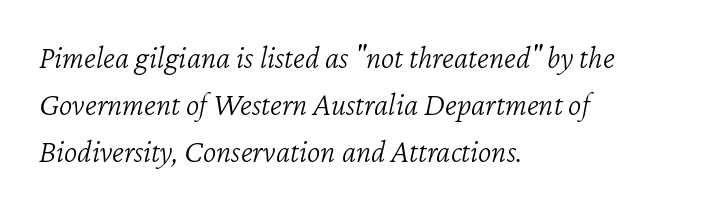
A bare baseline throughout the passage. The setting favours the left margin, as ordinary paragraphs usually do. Regarding leading, the lines here are spaced in the standard way. Nothing heavy about these letters — not bold at all. Caption: standard tracking, unaltered.
